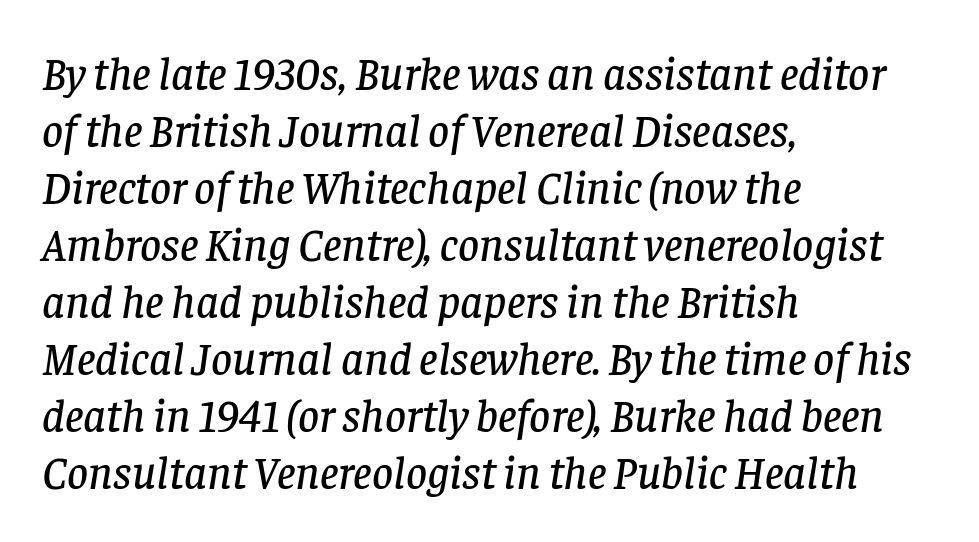
These lines were composed using italics. A typesetter would call this zero additional tracking. These lines are rendered in a variable-pitch font. Font category for this specimen: serif. Lines of text with bare space underneath.
